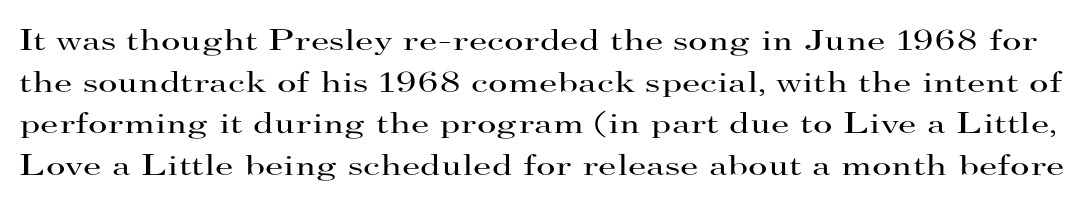
These lines are rendered in a variable-pitch font. Does the leading feel generous? No, just average. Caption: standard tracking, unaltered. Counters stay open thanks to moderate or lighter strokes.
